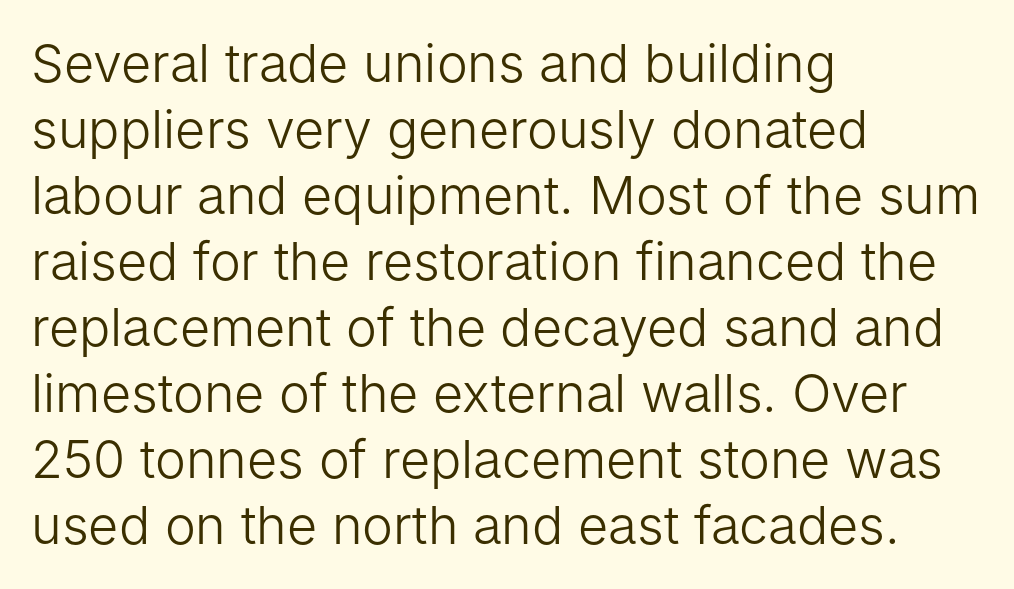
Q: Is the text bold? A: No.
Q: Is the text italic (slanted)? A: No, it is upright.
Q: Is the typeface a serif or a sans-serif typeface? A: Sans-serif.
Q: Is the text underlined? A: No.
Q: How is the paragraph aligned? A: Left-aligned.
Q: Is the spacing between letters normal or unusually wide? A: Normal.
Q: Is the spacing between lines tight, normal or loose? A: Normal.
Q: Width (condensed, normal, or wide)? A: Normal.
Q: Stroke contrast? A: Low.
Q: x-height? A: Medium.
Q: Monospaced? A: No.
